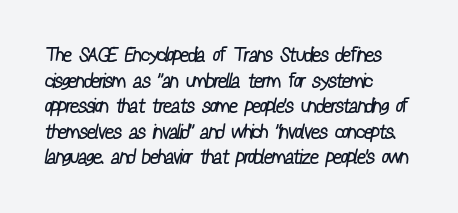
{"bold": "no", "underline": "no", "align": "left", "line_spacing": "normal", "line_spacing_ratio": 1.28, "letter_spacing": "normal", "letter_spacing_em": 0.0, "glyph_px": 20}
